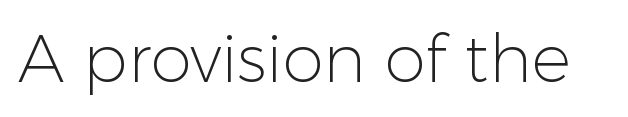
Q: Is the text bold? A: No.
Q: Is the text italic (slanted)? A: No, it is upright.
Q: Is the typeface a serif or a sans-serif typeface? A: Sans-serif.
Q: Is the text underlined? A: No.
Q: Is the spacing between letters normal or unusually wide? A: Normal.
Q: Width (condensed, normal, or wide)? A: Normal.
Q: Stroke contrast? A: Low.
Q: x-height? A: Medium.
Q: Monospaced? A: No.
